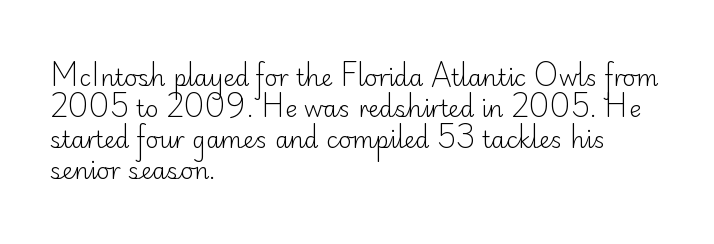
{"italic": "no", "bold": "no", "underline": "no", "align": "left", "line_spacing": "normal", "line_spacing_ratio": 1.35, "letter_spacing": "normal", "letter_spacing_em": 0.0, "glyph_px": 23}
